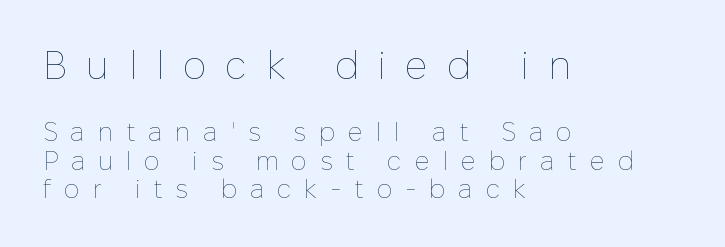
Q: Is the text bold? A: No.
Q: Is the text italic (slanted)? A: No, it is upright.
Q: Is the text underlined? A: No.
Q: How is the paragraph aligned? A: Left-aligned.
Q: Is the spacing between letters normal or unusually wide? A: Unusually wide.
Q: Is the spacing between lines tight, normal or loose? A: Tight.
Q: Which block of text is set in a larger size, the first (top) or the second (bottom)? A: The first (top) one.
Q: Width (condensed, normal, or wide)? A: Normal.
Q: Stroke contrast? A: Low.
Q: x-height? A: Medium.
Q: Monospaced? A: No.
